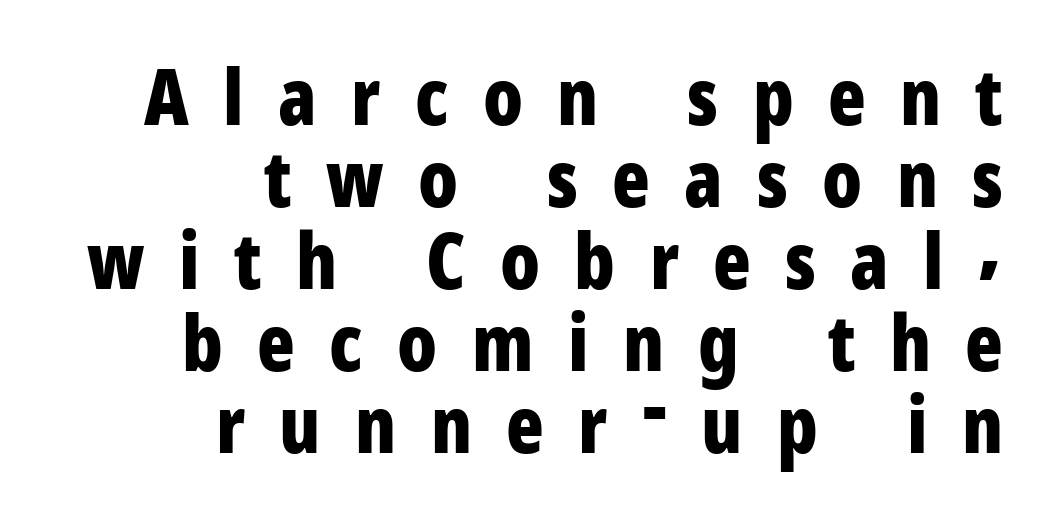
Q: Is the text bold? A: Yes.
Q: Is the text italic (slanted)? A: No, it is upright.
Q: Is the typeface a serif or a sans-serif typeface? A: Sans-serif.
Q: Is the text underlined? A: No.
Q: How is the paragraph aligned? A: Right-aligned.
Q: Is the spacing between letters normal or unusually wide? A: Unusually wide.
Q: Is the spacing between lines tight, normal or loose? A: Tight.
Q: Width (condensed, normal, or wide)? A: Condensed.
Q: Stroke contrast? A: Low.
Q: x-height? A: Medium.
Q: Monospaced? A: No.
